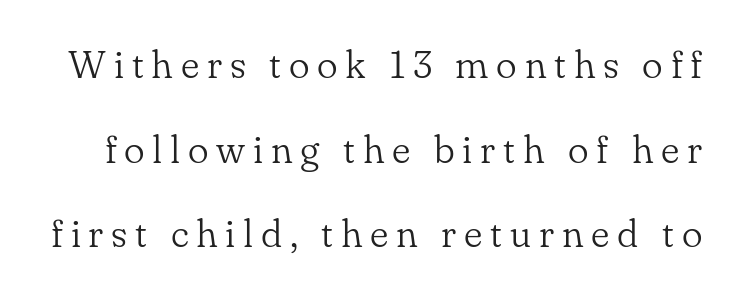
A typesetter would call this leading open, well beyond the default. Underline: absent. Stems here are at most as thick as an everyday book face. The passage shown is typeset with a serif family. Varying glyph widths throughout — classic text-font behaviour. Nope, not italic — everything's standing straight.
